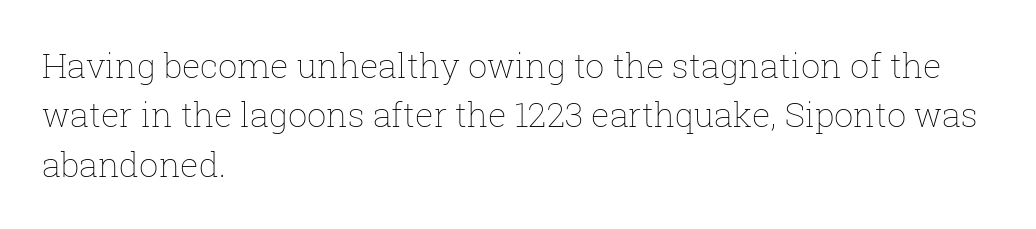
Italic? Not at all — the glyphs are vertical. This sample has the flowing, uneven cadence of proportional lettering. The strokes carry an ordinary text weight at most. A normal amount of white space separates one row of letters from the next. Only glyphs here, with clear space below each row. Words appear dense and cohesive because spacing is normal.
